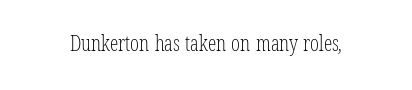
{"bold": "no", "underline": "no", "letter_spacing": "normal", "letter_spacing_em": 0.0, "glyph_px": 21}
